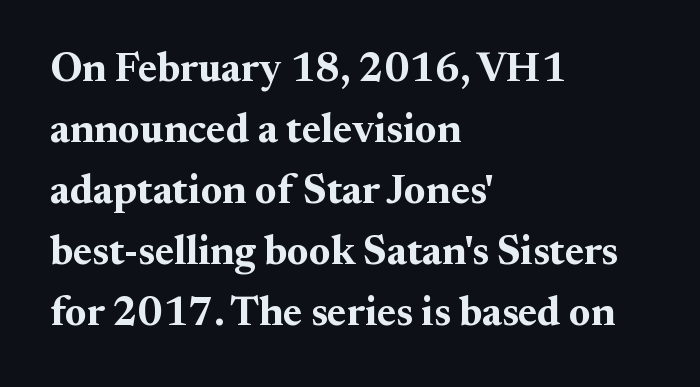
Q: Is the text bold? A: Yes.
Q: Is the text italic (slanted)? A: No, it is upright.
Q: Is the typeface a serif or a sans-serif typeface? A: Serif.
Q: Is the text underlined? A: No.
Q: How is the paragraph aligned? A: Left-aligned.
Q: Is the spacing between letters normal or unusually wide? A: Normal.
Q: Is the spacing between lines tight, normal or loose? A: Normal.
Q: Width (condensed, normal, or wide)? A: Normal.
Q: Stroke contrast? A: Medium.
Q: x-height? A: Small.
Q: Monospaced? A: No.
